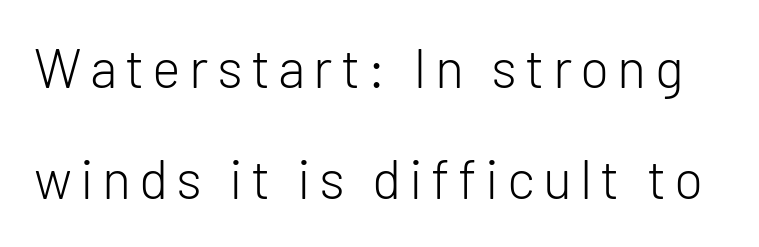
Q: Is the text bold? A: No.
Q: Is the text italic (slanted)? A: No, it is upright.
Q: Is the typeface a serif or a sans-serif typeface? A: Sans-serif.
Q: Is the text underlined? A: No.
Q: Is the spacing between lines tight, normal or loose? A: Loose.
Q: Width (condensed, normal, or wide)? A: Normal.
Q: Stroke contrast? A: Low.
Q: x-height? A: Medium.
Q: Monospaced? A: No.
